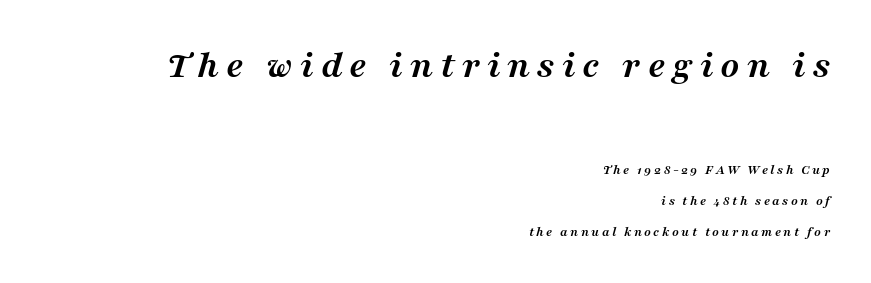
Q: Is the text bold? A: Yes.
Q: Is the text italic (slanted)? A: Yes, it leans right by about 16 degrees.
Q: Is the typeface a serif or a sans-serif typeface? A: Serif.
Q: Is the text underlined? A: No.
Q: How is the paragraph aligned? A: Right-aligned.
Q: Is the spacing between lines tight, normal or loose? A: Loose.
Q: Which block of text is set in a larger size, the first (top) or the second (bottom)? A: The first (top) one.
Q: Width (condensed, normal, or wide)? A: Normal.
Q: Stroke contrast? A: Medium.
Q: x-height? A: Medium.
Q: Monospaced? A: No.
